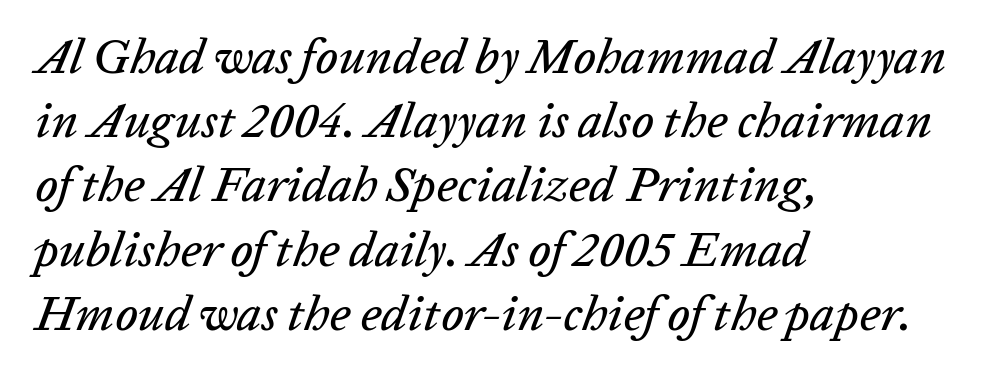
Q: Is the text italic (slanted)? A: Yes, it leans right by about 20 degrees.
Q: Is the text underlined? A: No.
Q: How is the paragraph aligned? A: Left-aligned.
Q: Is the spacing between letters normal or unusually wide? A: Normal.
Q: Is the spacing between lines tight, normal or loose? A: Normal.
Q: Width (condensed, normal, or wide)? A: Normal.
Q: Stroke contrast? A: Low.
Q: x-height? A: Medium.
Q: Monospaced? A: No.
